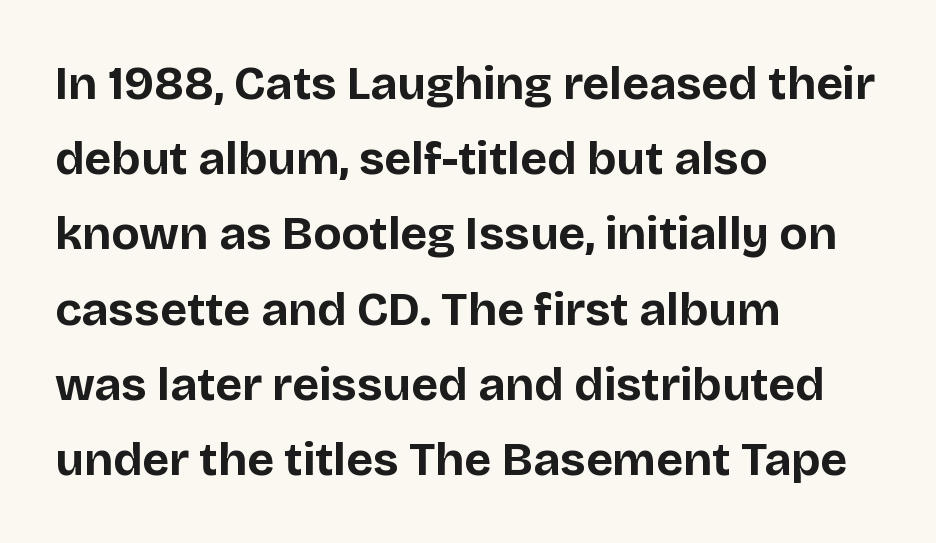
Q: Is the text bold? A: Yes.
Q: Is the text italic (slanted)? A: No, it is upright.
Q: Is the typeface a serif or a sans-serif typeface? A: Sans-serif.
Q: Is the text underlined? A: No.
Q: How is the paragraph aligned? A: Left-aligned.
Q: Is the spacing between letters normal or unusually wide? A: Normal.
Q: Is the spacing between lines tight, normal or loose? A: Normal.
Q: Width (condensed, normal, or wide)? A: Normal.
Q: Stroke contrast? A: Low.
Q: x-height? A: Large.
Q: Monospaced? A: No.
